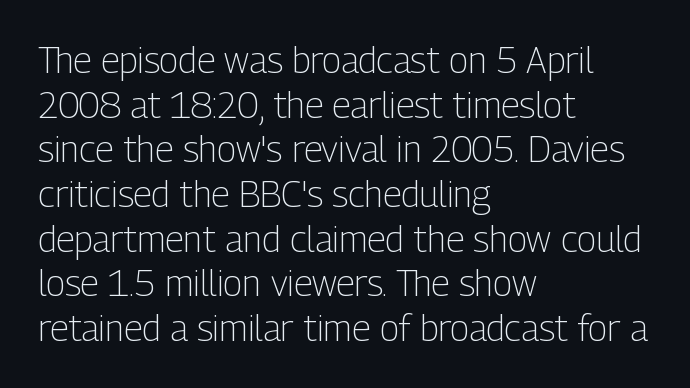
Q: Is the text bold? A: No.
Q: Is the text italic (slanted)? A: No, it is upright.
Q: Is the typeface a serif or a sans-serif typeface? A: Sans-serif.
Q: Is the text underlined? A: No.
Q: How is the paragraph aligned? A: Left-aligned.
Q: Is the spacing between letters normal or unusually wide? A: Normal.
Q: Width (condensed, normal, or wide)? A: Condensed.
Q: Stroke contrast? A: Low.
Q: x-height? A: Medium.
Q: Monospaced? A: No.
